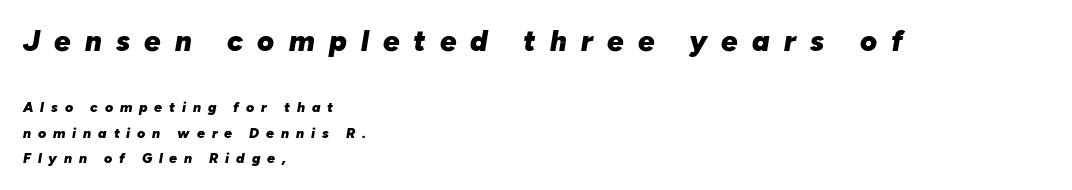
Students, this is bold: see how much ink each stroke carries. The space directly below the letters is spotless. You could not count columns in this text — the font is proportionally spaced. Posture: slanted. The upper block of text is set noticeably larger than the block beneath it. Tracking value appears strongly positive — letters spread wide.
